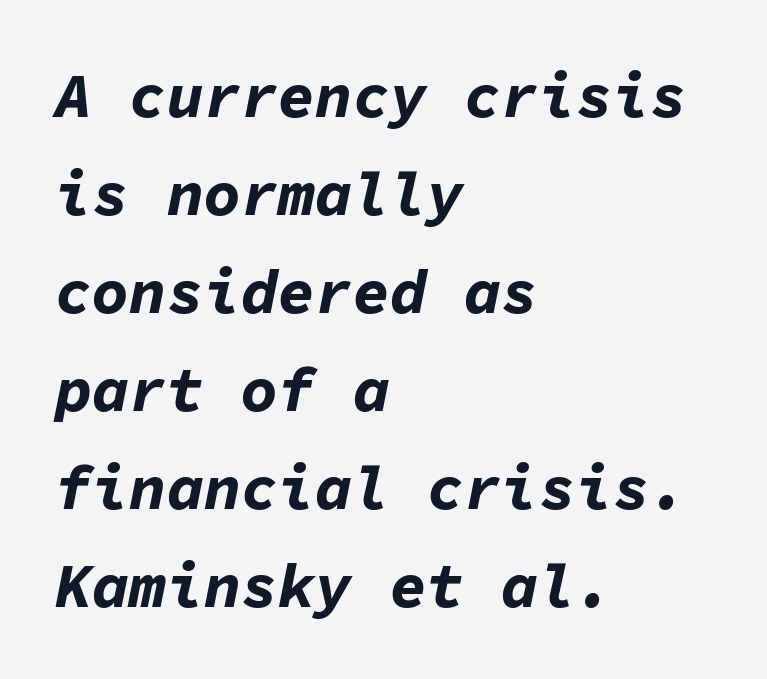
The image shows 62 px bold type, italic (leaning right), monospaced; set left-aligned, normal line spacing (1.58x), normal letter spacing, not underlined; low stroke contrast and a medium x-height.
